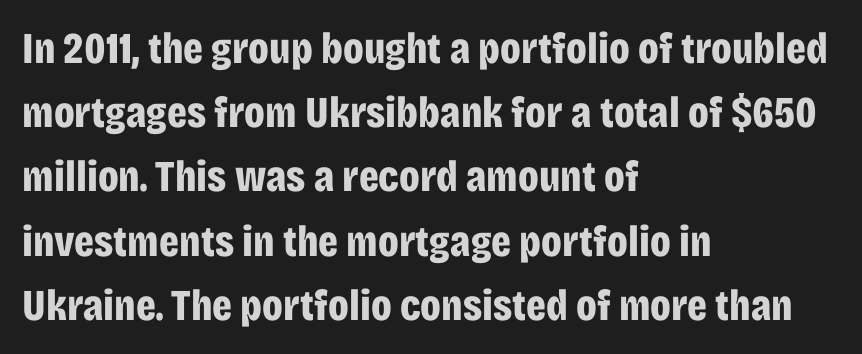
Q: Is the text bold? A: Yes.
Q: Is the text italic (slanted)? A: No, it is upright.
Q: Is the typeface a serif or a sans-serif typeface? A: Sans-serif.
Q: Is the text underlined? A: No.
Q: How is the paragraph aligned? A: Left-aligned.
Q: Is the spacing between letters normal or unusually wide? A: Normal.
Q: Is the spacing between lines tight, normal or loose? A: Normal.
Q: Width (condensed, normal, or wide)? A: Condensed.
Q: Stroke contrast? A: Low.
Q: x-height? A: Large.
Q: Monospaced? A: No.
